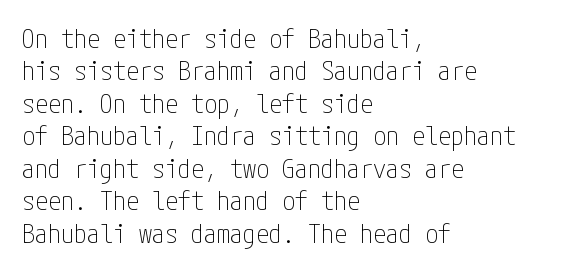
Q: Is the text bold? A: No.
Q: Is the text italic (slanted)? A: No, it is upright.
Q: Is the text underlined? A: No.
Q: How is the paragraph aligned? A: Left-aligned.
Q: Is the spacing between letters normal or unusually wide? A: Normal.
Q: Is the spacing between lines tight, normal or loose? A: Normal.
